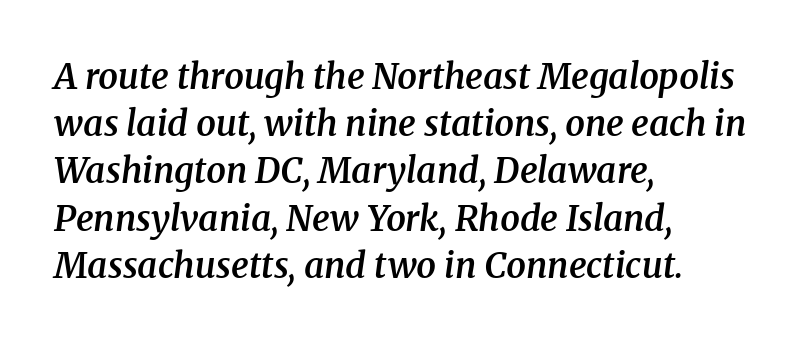
Caption: standard tracking, unaltered. What kind of face is this? One with serifs. The specimen reads as italic at a glance. Varying glyph widths throughout — classic text-font behaviour. Words float on clear page, feet unadorned. These lines carry some extra weight — a demibold, not a full bold.
